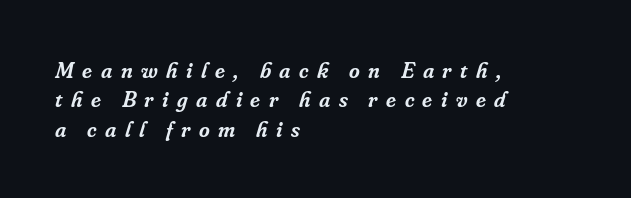
{"italic": "yes", "lean": "right", "slant_degrees": 16, "bold": "semi", "underline": "no", "align": "left", "line_spacing": "normal", "line_spacing_ratio": 1.28, "letter_spacing": "wide", "letter_spacing_em": 0.37, "glyph_px": 23}
